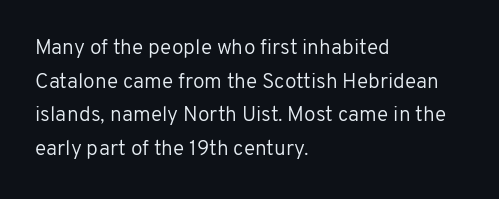
The image shows 21 px text type, upright; set left-aligned, normal line spacing (1.6x), normal letter spacing, not underlined.
